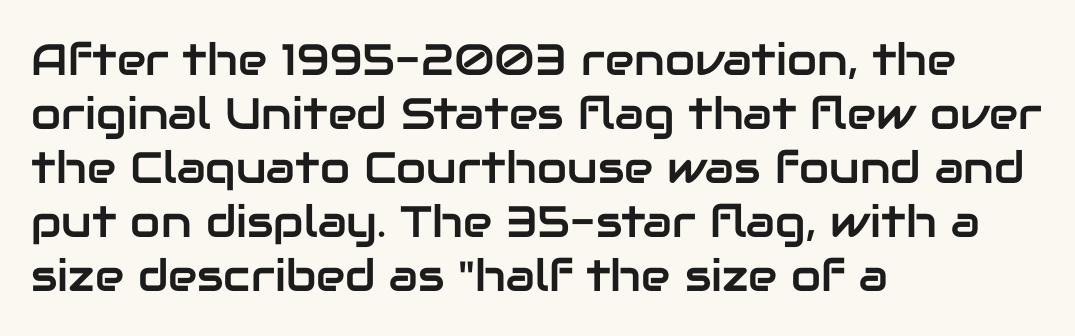
{"serif": "no", "italic": "no", "width": "normal", "stroke_contrast": "low", "x_height": "medium", "monospaced": "no", "underline": "no", "align": "left", "line_spacing_ratio": 1.23, "letter_spacing": "normal", "letter_spacing_em": 0.0, "glyph_px": 44}
